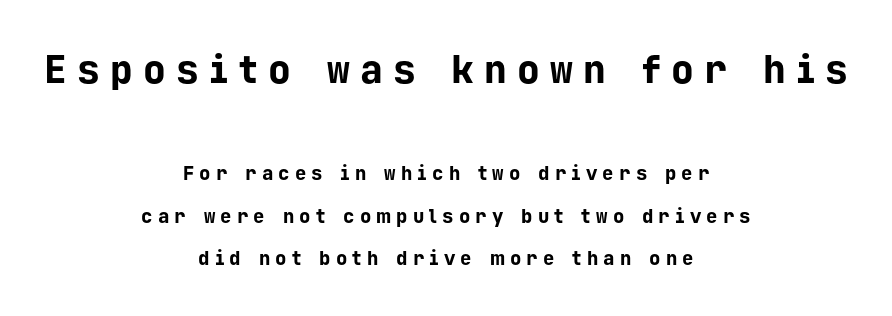
Q: Is the text bold? A: Yes.
Q: Is the text italic (slanted)? A: No, it is upright.
Q: Is the typeface a serif or a sans-serif typeface? A: Sans-serif.
Q: Is the text underlined? A: No.
Q: How is the paragraph aligned? A: Centered.
Q: Is the spacing between letters normal or unusually wide? A: Unusually wide.
Q: Is the spacing between lines tight, normal or loose? A: Loose.
Q: Which block of text is set in a larger size, the first (top) or the second (bottom)? A: The first (top) one.
Q: Width (condensed, normal, or wide)? A: Normal.
Q: Stroke contrast? A: Low.
Q: x-height? A: Medium.
Q: Monospaced? A: Yes.
